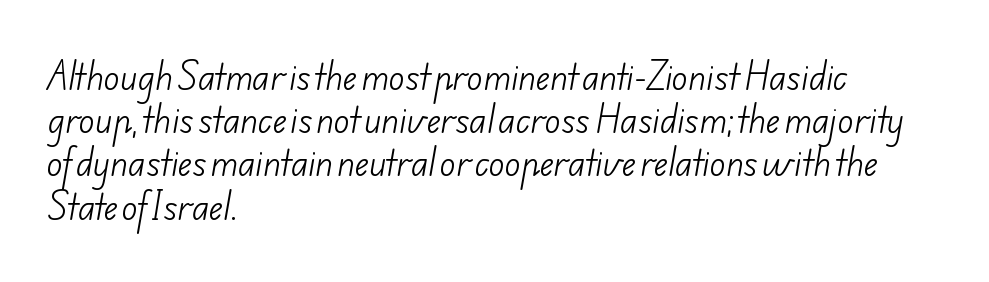
The image shows 33 px light sans-serif type; set left-aligned, normal line spacing (1.31x), normal letter spacing, not underlined; low stroke contrast and a small x-height.
